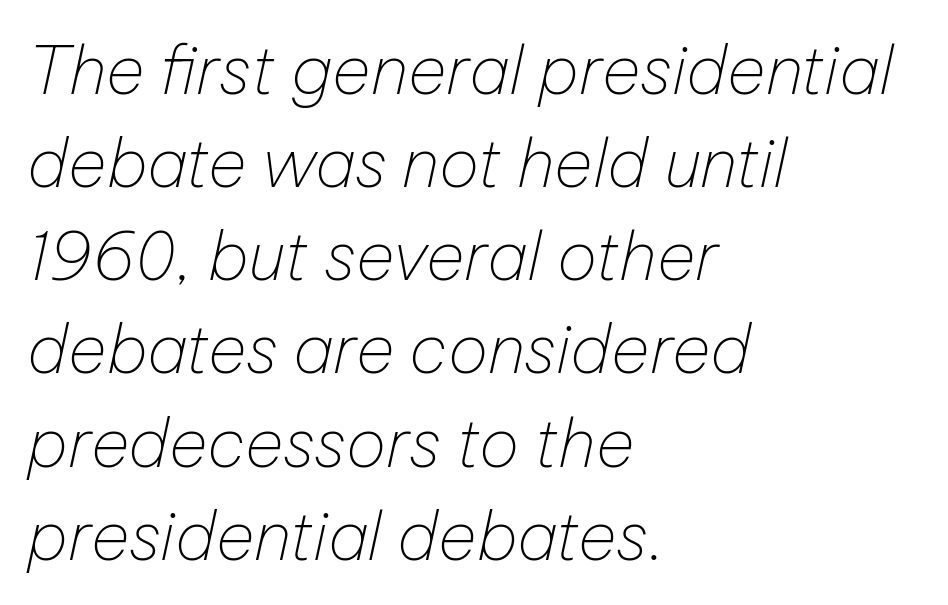
Bold? No — there's no thickening of the strokes. Rule under the text: the space is simply empty. Proportional: the letters do not fall into vertical columns. Spacing between characters is what you'd get straight out of the box. Looking at the ascenders, they clearly lean.
